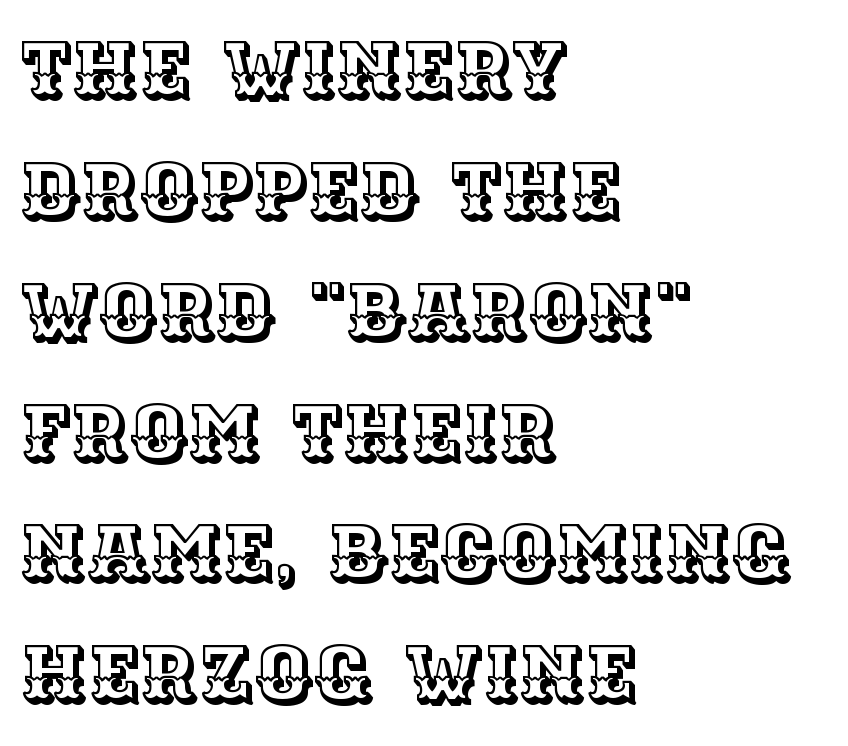
The image shows 79 px text type, upright; set left-aligned, normal line spacing (1.53x), normal letter spacing, not underlined; a large x-height.
